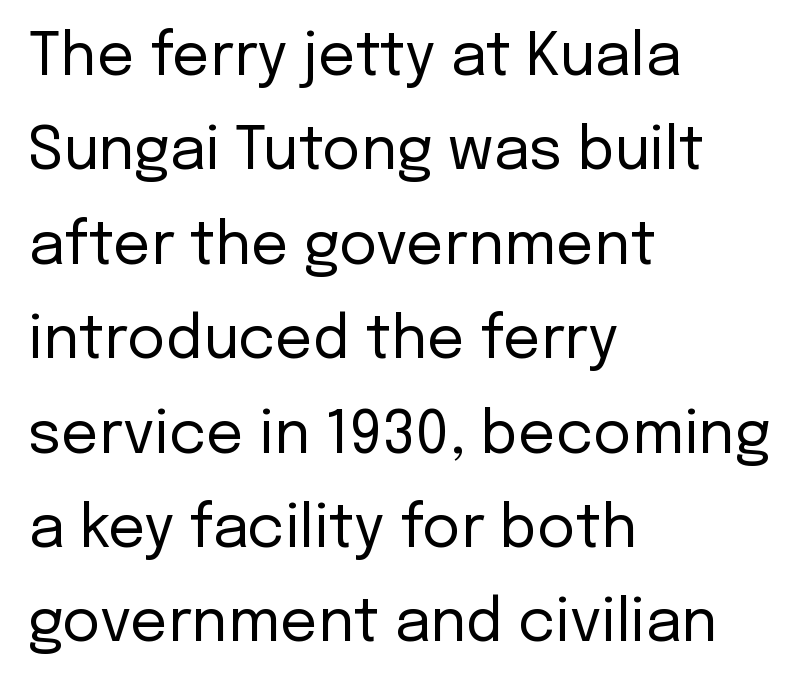
{"serif": "no", "italic": "no", "bold": "no", "weight": "regular", "width": "normal", "stroke_contrast": "low", "x_height": "medium", "monospaced": "no", "underline": "no", "align": "left", "line_spacing": "normal", "line_spacing_ratio": 1.6, "letter_spacing": "normal", "letter_spacing_em": 0.0, "glyph_px": 59}
